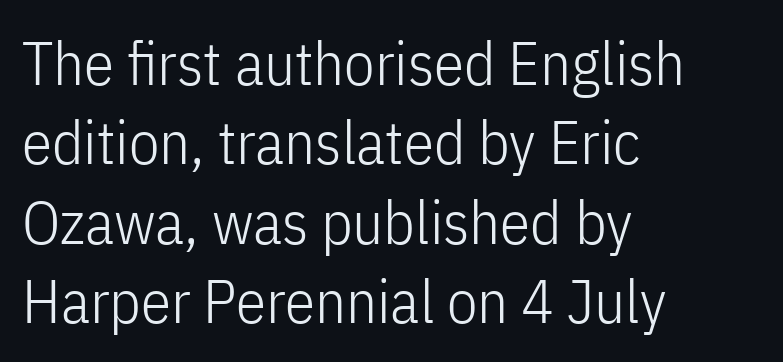
{"serif": "no", "italic": "no", "bold": "no", "weight": "light", "width": "condensed", "stroke_contrast": "low", "x_height": "medium", "monospaced": "no", "underline": "no", "align": "left", "line_spacing": "normal", "line_spacing_ratio": 1.3, "letter_spacing": "normal", "letter_spacing_em": 0.0, "glyph_px": 61}
